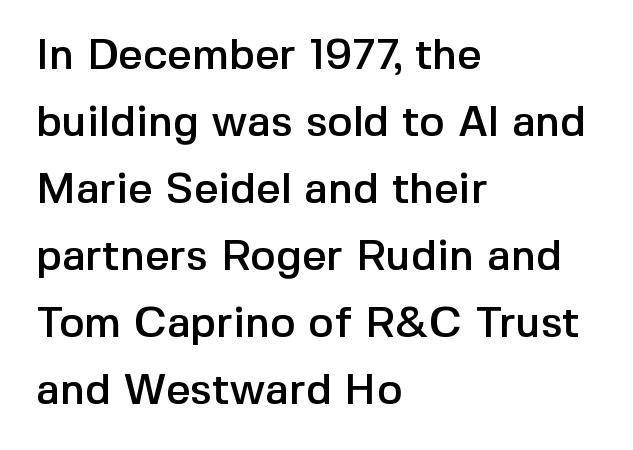
Q: Is the text italic (slanted)? A: No, it is upright.
Q: Is the typeface a serif or a sans-serif typeface? A: Sans-serif.
Q: Is the text underlined? A: No.
Q: How is the paragraph aligned? A: Left-aligned.
Q: Is the spacing between letters normal or unusually wide? A: Normal.
Q: Is the spacing between lines tight, normal or loose? A: Normal.
Q: Width (condensed, normal, or wide)? A: Normal.
Q: x-height? A: Medium.
Q: Monospaced? A: No.
